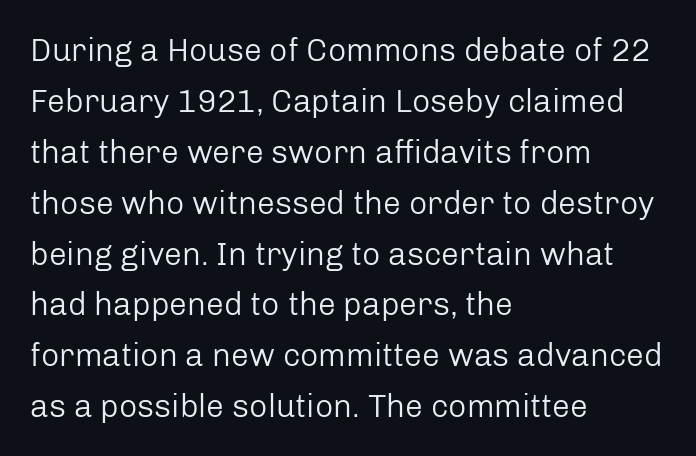
Q: Is the text bold? A: No.
Q: Is the text italic (slanted)? A: No, it is upright.
Q: Is the typeface a serif or a sans-serif typeface? A: Sans-serif.
Q: Is the text underlined? A: No.
Q: How is the paragraph aligned? A: Left-aligned.
Q: Is the spacing between letters normal or unusually wide? A: Normal.
Q: Is the spacing between lines tight, normal or loose? A: Normal.
Q: Width (condensed, normal, or wide)? A: Normal.
Q: Stroke contrast? A: Low.
Q: x-height? A: Medium.
Q: Monospaced? A: No.
